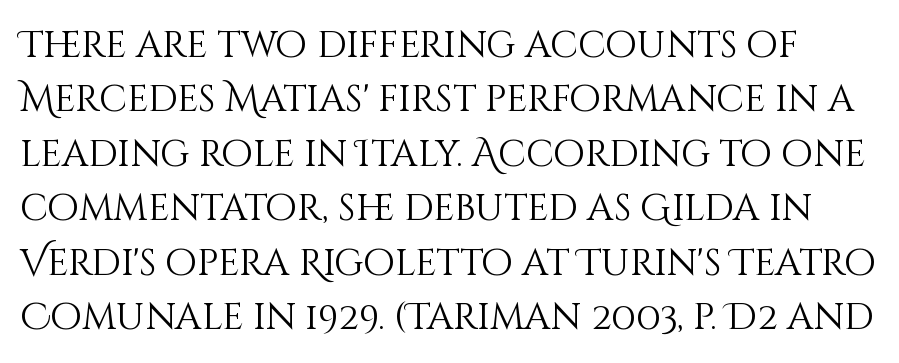
The type sits square on the baseline with zero lean. Looks like regular typesetting: each glyph gets only the width it needs. Beneath every word, the page is bare. Is the stroke heavy? The answer is a plain regular-or-lighter. What stands out about the letter spacing? Nothing — it is the standard amount. Compared with typical paragraphs, the rows here are spaced about the same.
